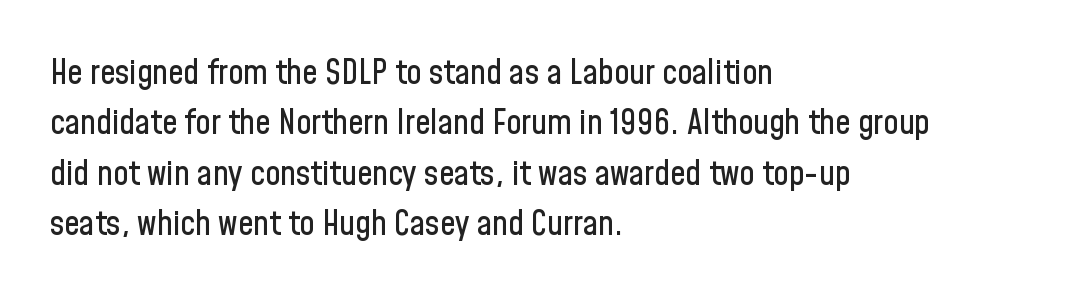
{"serif": "no", "italic": "no", "width": "condensed", "stroke_contrast": "low", "x_height": "medium", "monospaced": "no", "underline": "no", "align": "left", "line_spacing": "normal", "line_spacing_ratio": 1.48, "letter_spacing": "normal", "letter_spacing_em": 0.0, "glyph_px": 34}
